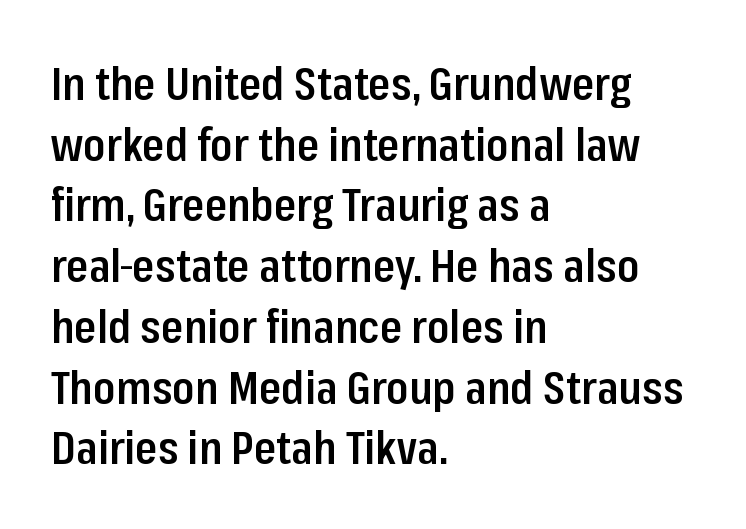
{"serif": "no", "italic": "no", "bold": "semi", "weight": "semibold", "width": "condensed", "stroke_contrast": "low", "x_height": "medium", "monospaced": "no", "underline": "no", "align": "left", "line_spacing": "normal", "line_spacing_ratio": 1.35, "letter_spacing": "normal", "letter_spacing_em": 0.0, "glyph_px": 45}
